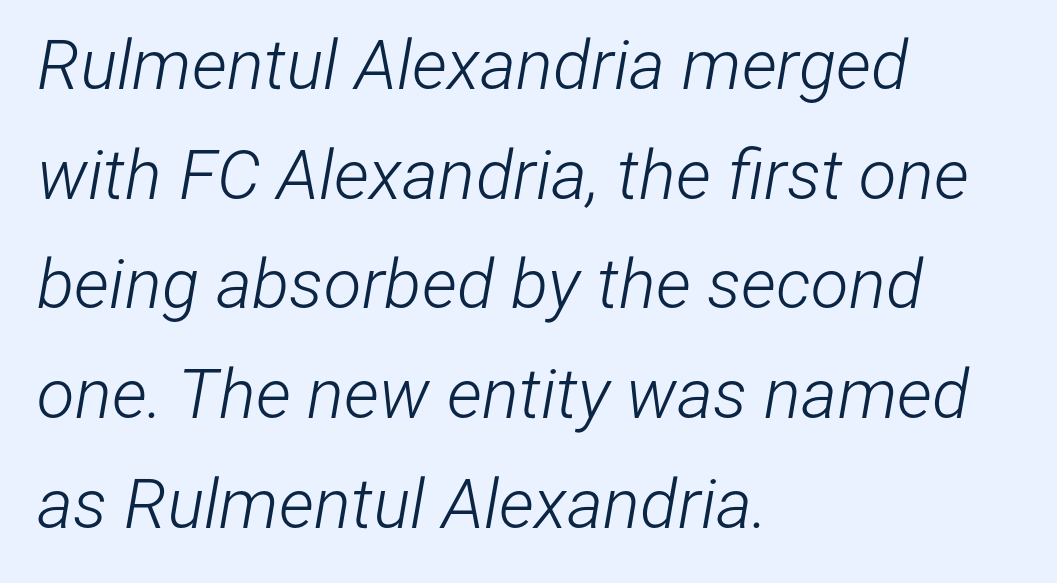
The image shows 69 px light, condensed type, italic (leaning right); set left-aligned, normal line spacing (1.59x), normal letter spacing, not underlined; low stroke contrast and a medium x-height.
